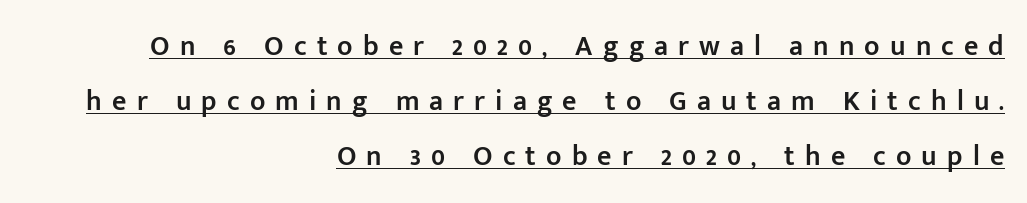
The image shows 28 px semibold sans-serif type, upright; set right-aligned, loose line spacing (1.96x), unusually wide letter spacing (+0.36 em), underlined; low stroke contrast and a medium x-height.
